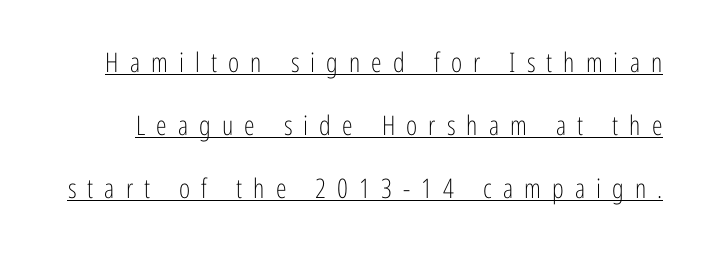
Q: Is the text bold? A: No.
Q: Is the text italic (slanted)? A: No, it is upright.
Q: Is the text underlined? A: Yes.
Q: Is the spacing between letters normal or unusually wide? A: Unusually wide.
Q: Is the spacing between lines tight, normal or loose? A: Loose.
